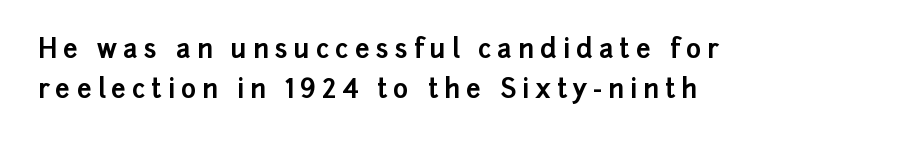
Q: Is the text bold? A: Yes.
Q: Is the text italic (slanted)? A: No, it is upright.
Q: Is the text underlined? A: No.
Q: How is the paragraph aligned? A: Left-aligned.
Q: Is the spacing between letters normal or unusually wide? A: Unusually wide.
Q: Is the spacing between lines tight, normal or loose? A: Normal.
